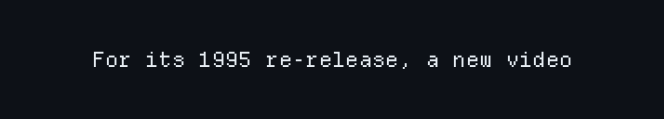
The image shows 21 px text type, upright; set normal letter spacing, not underlined.
